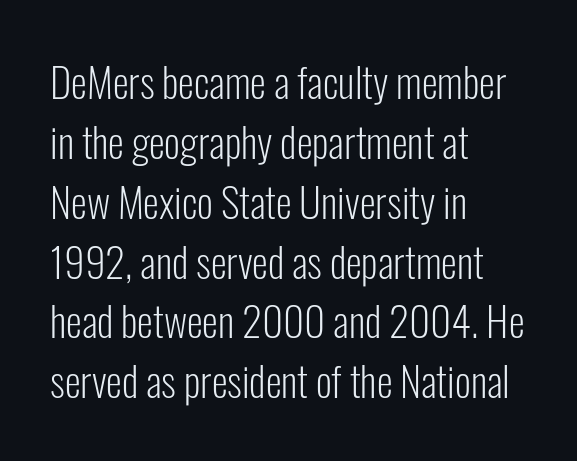
Each new line begins a customary step beneath the previous one. The line texture is even and compact thanks to regular tracking. Note the varied advance widths — an 'i' is clearly narrower than an 'm'. Short and long lines alike share a common starting point at left. To sum up the face: it is a sans, with no serifs.
